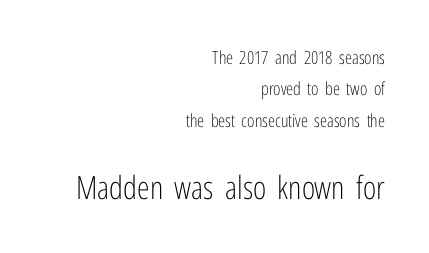
The image shows 32 px light, condensed sans-serif type, upright; set right-aligned, line spacing 1.74x, normal letter spacing, not underlined; the second (bottom) block is 1.78x larger; low stroke contrast and a medium x-height.
